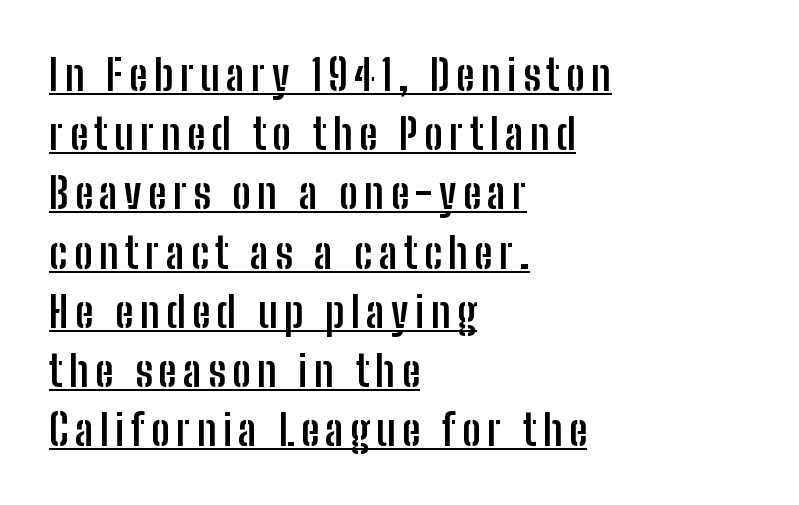
The image shows 42 px semibold, condensed sans-serif type, upright; set left-aligned, normal line spacing (1.41x), underlined; low stroke contrast and a medium x-height.
